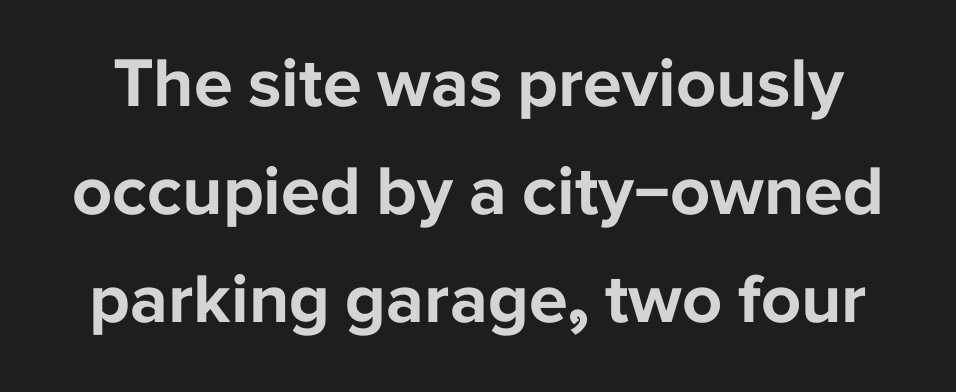
Heavy-handed strokes throughout: this text is bold. Letter spacing: default. This is roman type, the default non-slanted kind. Character widths vary here, with narrow letters taking less room than wide ones.
